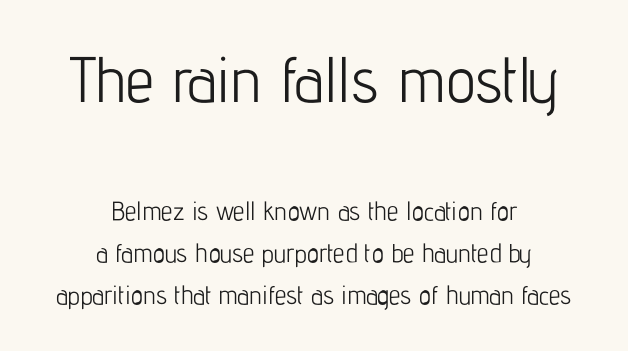
The letters stand upright; this is a roman face. The weight would be labelled regular, book, light, or lighter still. Characters follow at the spacing the type designer built in. The block sitting higher on the canvas is the one with enlarged characters. Notice how descenders clear the ascenders below comfortably — that's standard leading.
